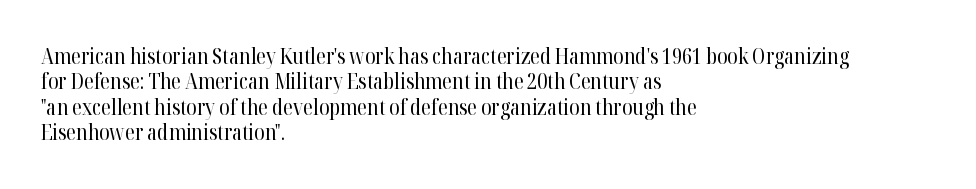
A bare baseline throughout the passage. Line beginnings align vertically; line endings do not. This sample uses plain, unmodified letter spacing. Posture: straight, roman, zero tilt. Is this a heavy cut? Hardly; it is regular or lighter.
